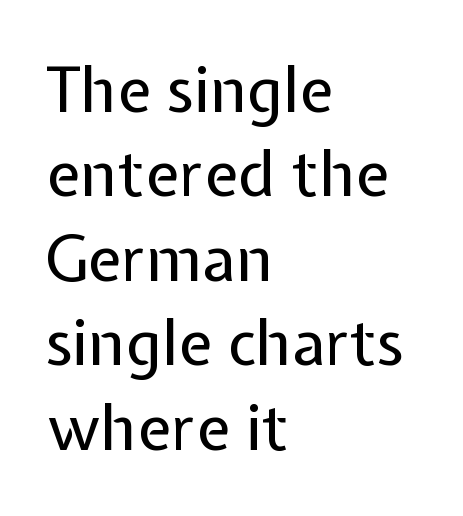
Q: Is the text bold? A: No.
Q: Is the text italic (slanted)? A: No, it is upright.
Q: Is the typeface a serif or a sans-serif typeface? A: Sans-serif.
Q: Is the text underlined? A: No.
Q: How is the paragraph aligned? A: Left-aligned.
Q: Is the spacing between letters normal or unusually wide? A: Normal.
Q: Is the spacing between lines tight, normal or loose? A: Normal.
Q: Width (condensed, normal, or wide)? A: Normal.
Q: Stroke contrast? A: Low.
Q: x-height? A: Medium.
Q: Monospaced? A: No.
